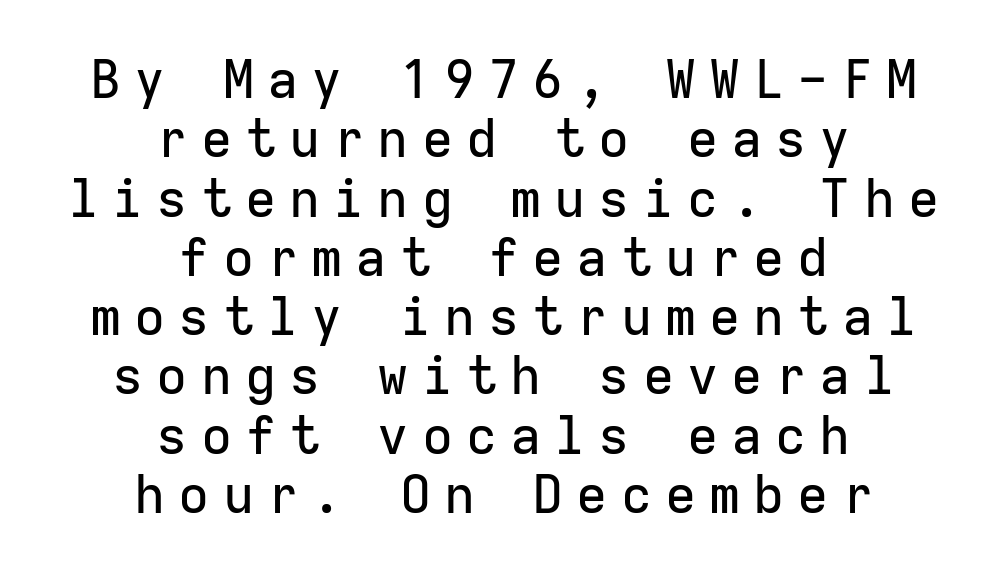
Vertical spacing — tight. Stroke terminals: plain, sans-serif. This sample uses an upright cut, with every glyph sitting square on the baseline. The string is rendered with underlining switched off.
